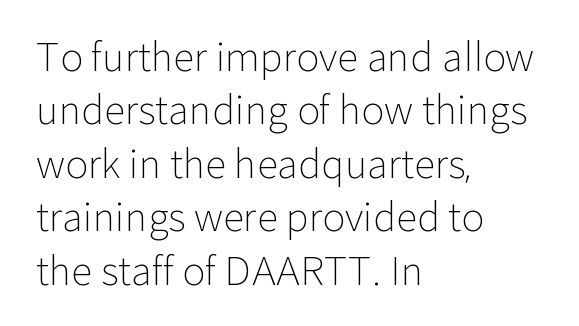
Q: Is the text bold? A: No.
Q: Is the text italic (slanted)? A: No, it is upright.
Q: Is the typeface a serif or a sans-serif typeface? A: Sans-serif.
Q: Is the text underlined? A: No.
Q: How is the paragraph aligned? A: Left-aligned.
Q: Is the spacing between letters normal or unusually wide? A: Normal.
Q: Is the spacing between lines tight, normal or loose? A: Normal.
Q: Width (condensed, normal, or wide)? A: Normal.
Q: Stroke contrast? A: Low.
Q: x-height? A: Medium.
Q: Monospaced? A: No.
